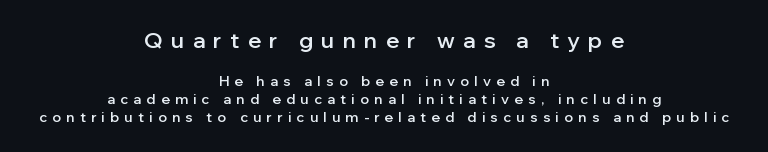
Typesetter's note — upper block bumped up in size, lower block left smaller. Does extra space separate the letters? Yes, quite a lot of it. Does the weight exceed regular? Yes, but only to semibold. Rendered with straight, roman letterforms.
